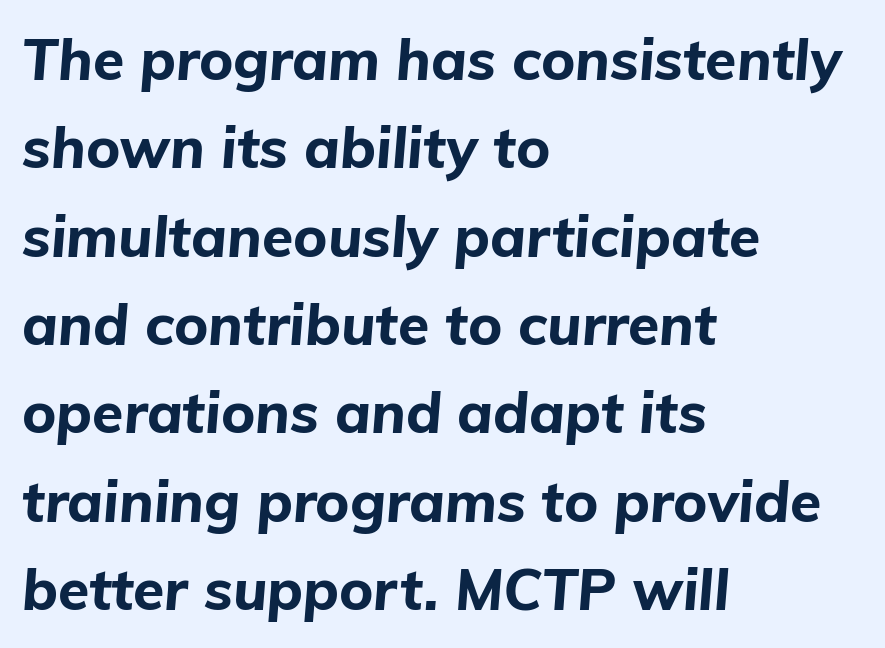
The characters look thick and weighty, a clear bold. Each row of text sits above clean, open space. Students, observe: this is what conventionally led text looks like. These lines are rendered in a variable-pitch font. The compositor pushed each line to the left boundary. Between one letter and the next there's only the usual sliver of space.
